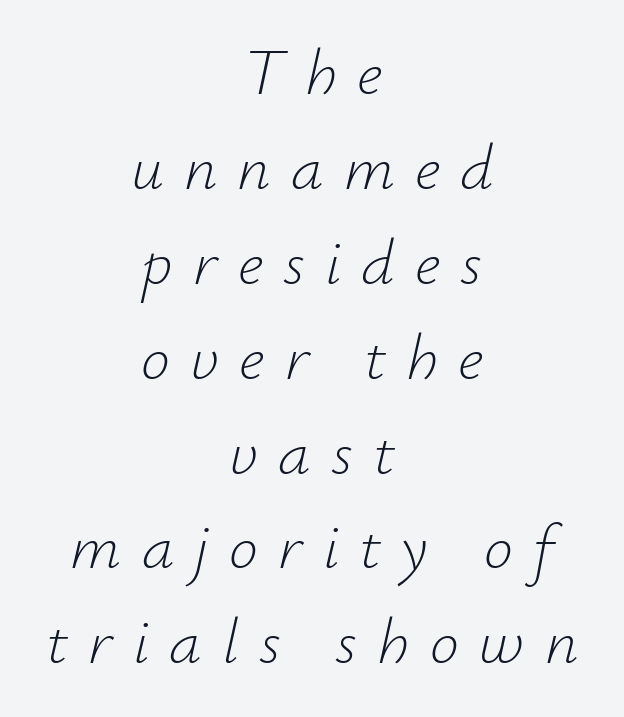
The image shows 65 px light type, italic (leaning right); set centered, normal line spacing (1.46x), unusually wide letter spacing (+0.31 em), not underlined; low stroke contrast and a small x-height.
